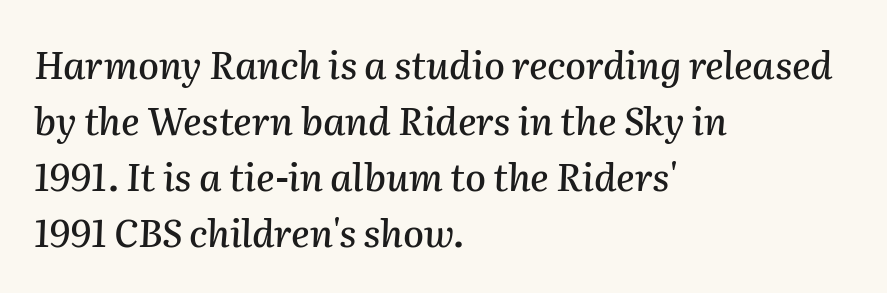
{"italic": "yes", "lean": "right", "slant_degrees": 2, "width": "normal", "stroke_contrast": "medium", "x_height": "medium", "monospaced": "no", "underline": "no", "align": "left", "line_spacing": "normal", "line_spacing_ratio": 1.47, "letter_spacing": "normal", "letter_spacing_em": 0.0, "glyph_px": 38}
